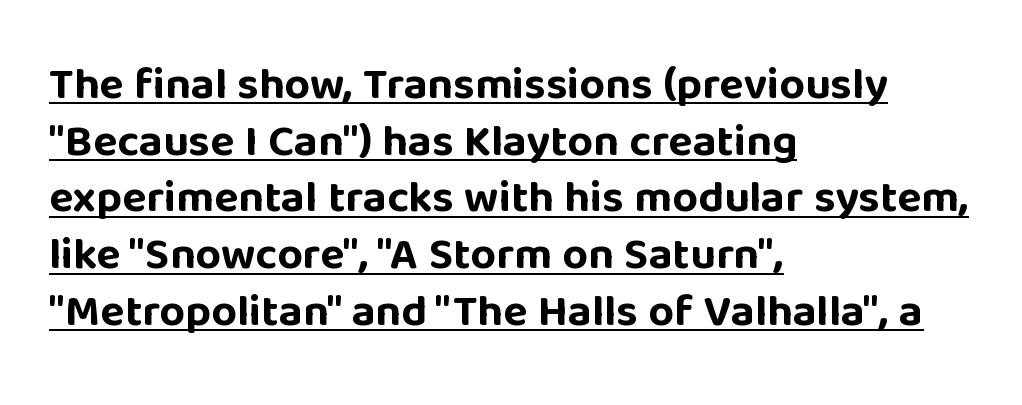
These lines sit exactly where default settings would place them. These lines stack with their left ends in a neat column. What stands out about the letter spacing? Nothing — it is the standard amount. Every letter is thick-stroked: bold, no question.
